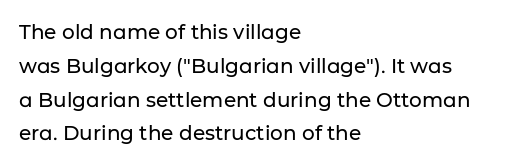
The foot of each line stays bare and open. The rows are spaced the way most documents space them. In terms of letterspacing, this is plain default setting. Vertical strokes here are truly vertical. Typeset ragged right — the left edge is the straight one.
